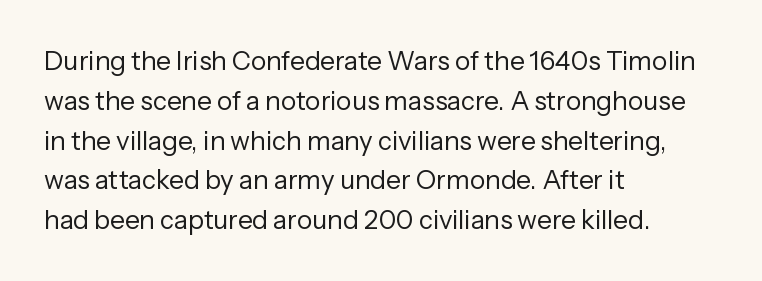
Q: Is the text bold? A: No.
Q: Is the text italic (slanted)? A: No, it is upright.
Q: Is the text underlined? A: No.
Q: How is the paragraph aligned? A: Left-aligned.
Q: Is the spacing between letters normal or unusually wide? A: Normal.
Q: Is the spacing between lines tight, normal or loose? A: Normal.
